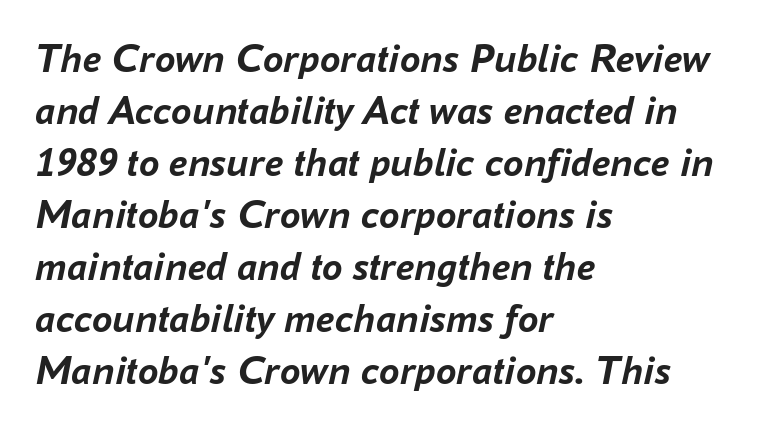
Slant detected: the letters are inclined. Any mark beneath the type? The region is blank. Quick note: interline space is typical. The rendering uses natural spacing where letterforms have individual widths. Casual observation: everything's shoved over to the left. Every letter is thick-stroked: bold, no question.
